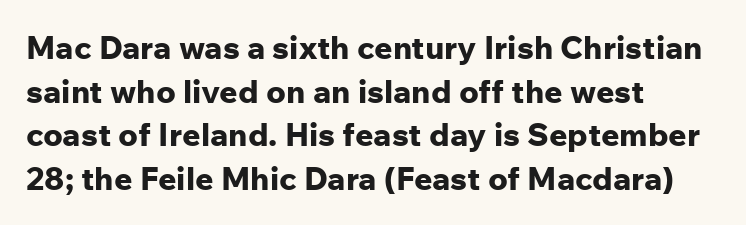
The image shows 32 px bold sans-serif type, upright; set left-aligned, normal line spacing (1.36x), normal letter spacing, not underlined; low stroke contrast and a medium x-height.
